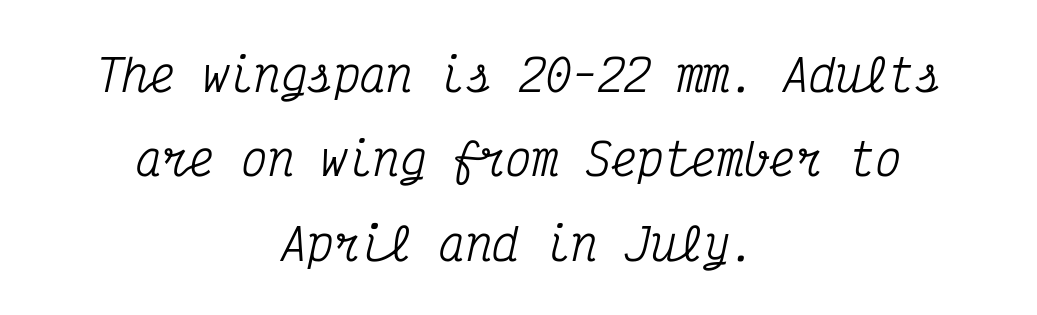
The type is set solid horizontally, with unmodified tracking. Serifs: yes, visible at the terminals of the letterforms. The rag falls on both sides of this text block equally. How would I describe the line gaps? Wide and relaxed. Style check: oblique.
